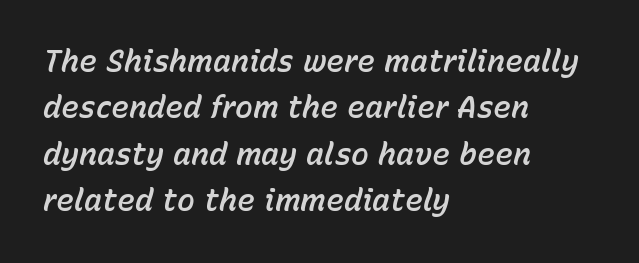
{"italic": "yes", "lean": "right", "slant_degrees": 15, "width": "normal", "stroke_contrast": "low", "x_height": "medium", "monospaced": "no", "underline": "no", "align": "left", "line_spacing": "normal", "line_spacing_ratio": 1.55, "letter_spacing": "normal", "letter_spacing_em": 0.0, "glyph_px": 30}
